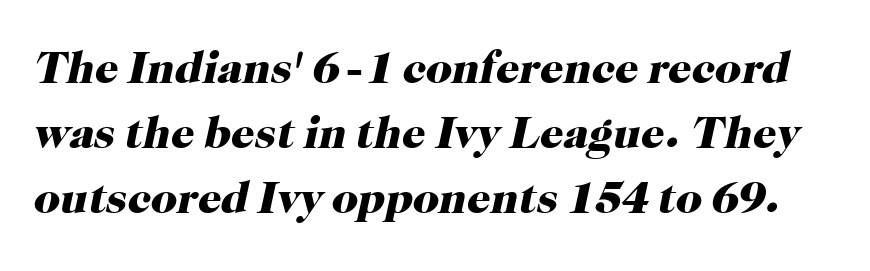
The image shows 46 px heavy serif type, italic (leaning right); set normal line spacing (1.41x), normal letter spacing, not underlined; high stroke contrast and a medium x-height.
